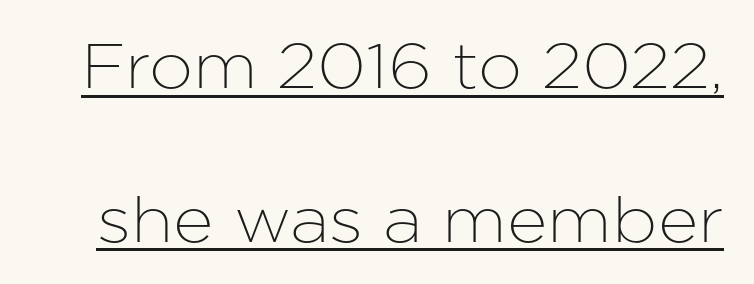
Q: Is the text italic (slanted)? A: No, it is upright.
Q: Is the typeface a serif or a sans-serif typeface? A: Sans-serif.
Q: Is the text underlined? A: Yes.
Q: Is the spacing between letters normal or unusually wide? A: Normal.
Q: Is the spacing between lines tight, normal or loose? A: Loose.
Q: Width (condensed, normal, or wide)? A: Normal.
Q: Stroke contrast? A: Low.
Q: x-height? A: Medium.
Q: Monospaced? A: No.
